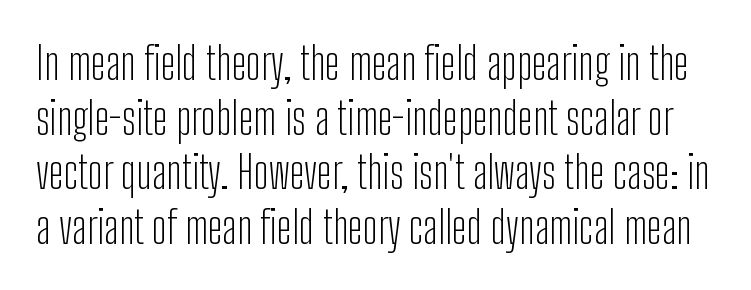
{"serif": "no", "italic": "no", "bold": "no", "weight": "light", "width": "condensed", "stroke_contrast": "low", "x_height": "medium", "monospaced": "no", "underline": "no", "line_spacing_ratio": 1.24, "letter_spacing": "normal", "letter_spacing_em": 0.0, "glyph_px": 44}
